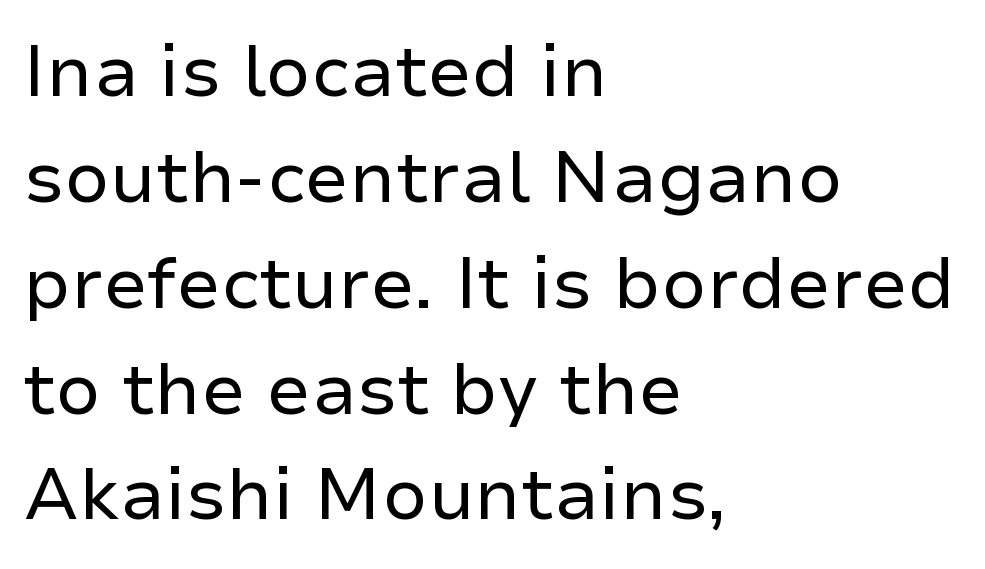
Q: Is the text bold? A: No.
Q: Is the text italic (slanted)? A: No, it is upright.
Q: Is the typeface a serif or a sans-serif typeface? A: Sans-serif.
Q: Is the text underlined? A: No.
Q: How is the paragraph aligned? A: Left-aligned.
Q: Is the spacing between letters normal or unusually wide? A: Normal.
Q: Is the spacing between lines tight, normal or loose? A: Normal.
Q: Width (condensed, normal, or wide)? A: Normal.
Q: Stroke contrast? A: Low.
Q: x-height? A: Medium.
Q: Monospaced? A: No.
